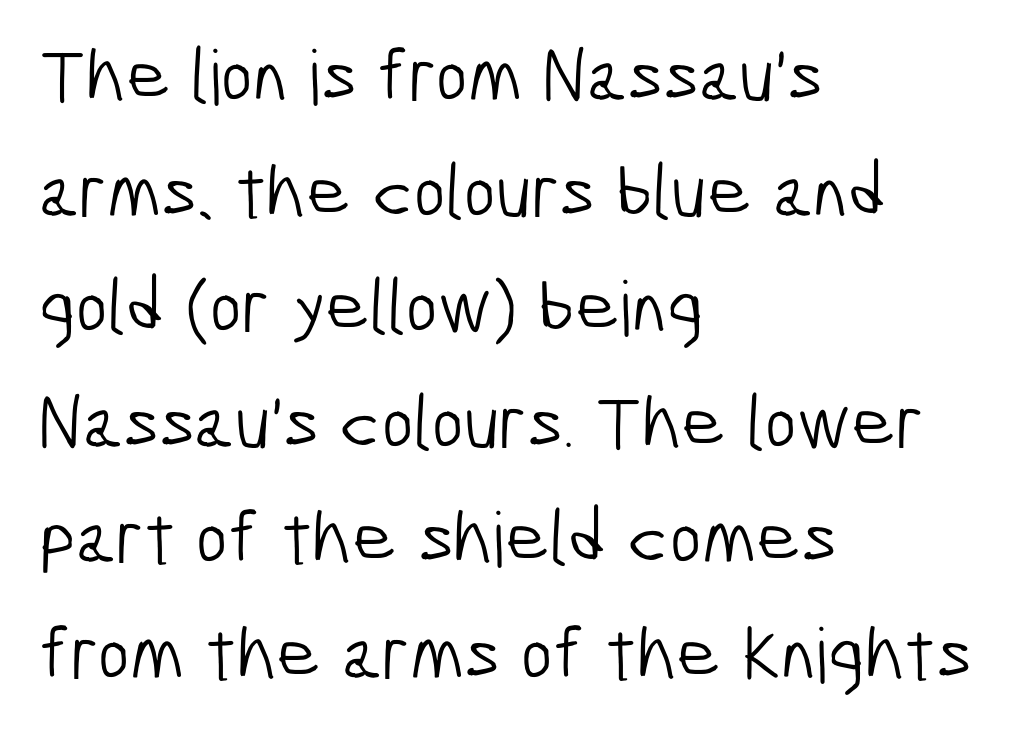
Q: Is the text bold? A: No.
Q: Is the typeface a serif or a sans-serif typeface? A: Sans-serif.
Q: Is the text underlined? A: No.
Q: How is the paragraph aligned? A: Left-aligned.
Q: Is the spacing between letters normal or unusually wide? A: Normal.
Q: Is the spacing between lines tight, normal or loose? A: Normal.
Q: Width (condensed, normal, or wide)? A: Condensed.
Q: Stroke contrast? A: Low.
Q: x-height? A: Medium.
Q: Monospaced? A: No.
